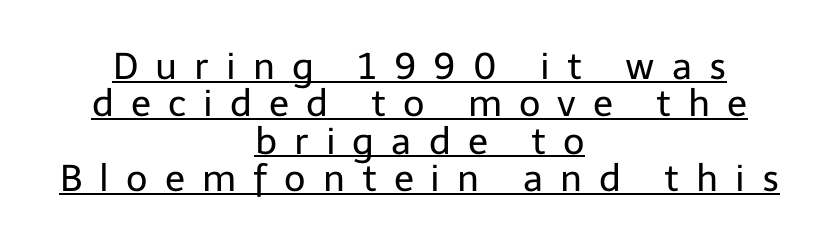
Q: Is the text bold? A: No.
Q: Is the text italic (slanted)? A: No, it is upright.
Q: Is the typeface a serif or a sans-serif typeface? A: Sans-serif.
Q: Is the text underlined? A: Yes.
Q: How is the paragraph aligned? A: Centered.
Q: Is the spacing between letters normal or unusually wide? A: Unusually wide.
Q: Is the spacing between lines tight, normal or loose? A: Tight.
Q: Width (condensed, normal, or wide)? A: Normal.
Q: Stroke contrast? A: Low.
Q: x-height? A: Medium.
Q: Monospaced? A: No.
